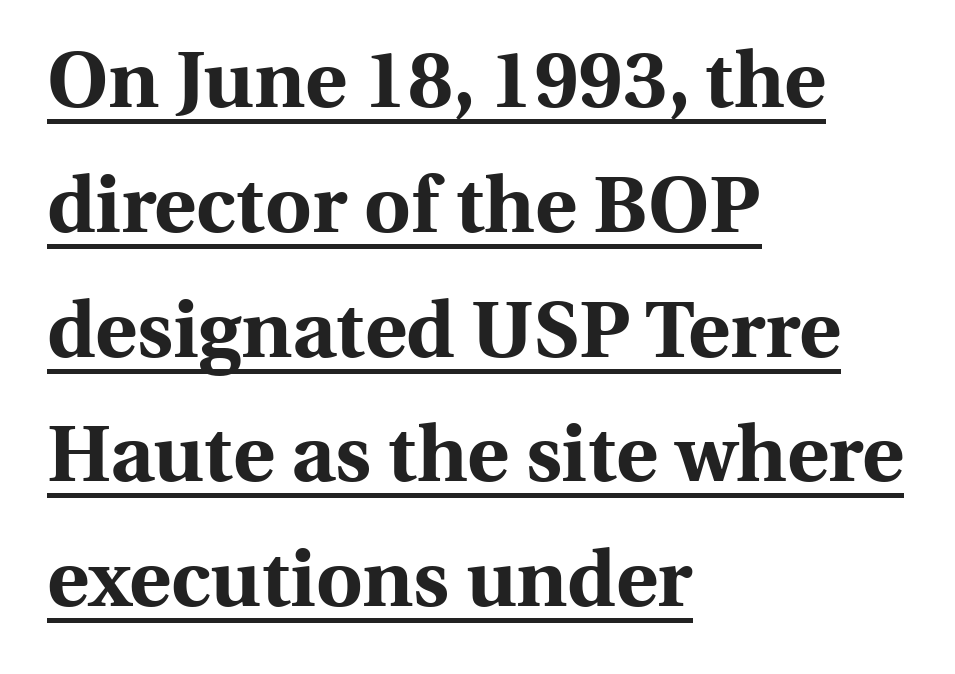
Students, observe the line beneath the letters — that is underlining. The ragged edge is on the right, which tells us the setting is flush left. The letters stand upright; this is a roman face. Compared with typical paragraphs, the rows here are spaced about the same. This sample uses a serif face. A typesetter would call this zero additional tracking.
